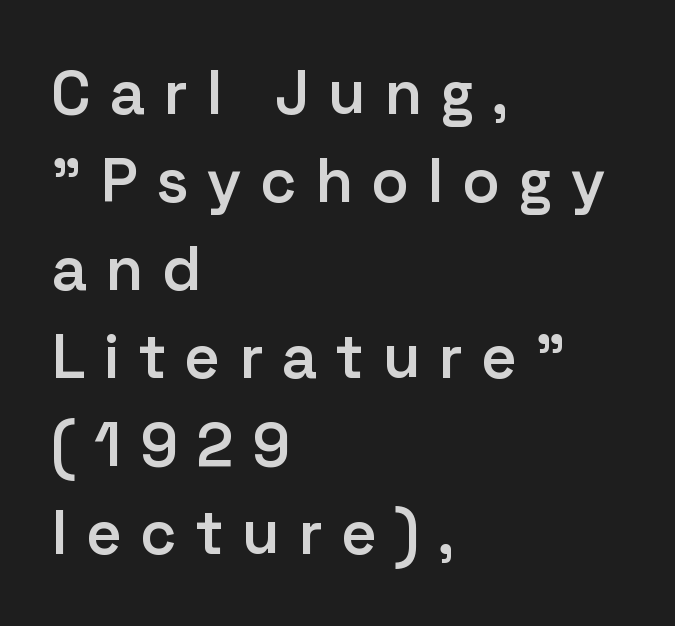
Does the type have serifs? No, each stem ends abruptly. Rule under the text: the space is simply empty. This sample has the flowing, uneven cadence of proportional lettering. This sample uses expanded letter spacing, leaving extra air between glyphs. The rows are spaced the way most documents space them. Every row of glyphs begins at an identical x-position on the left.
